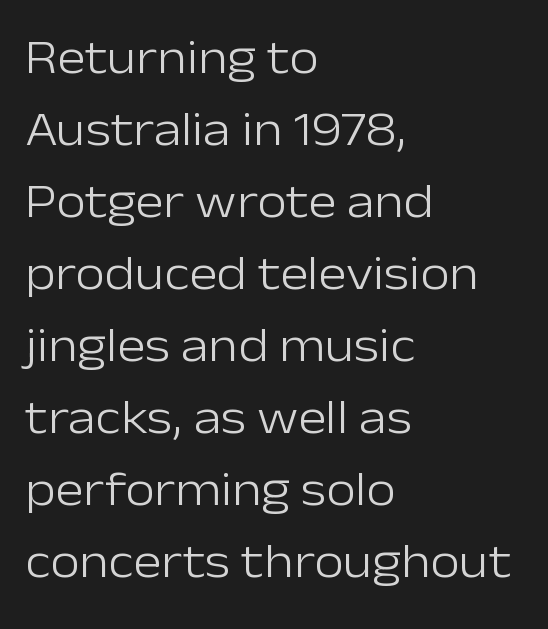
Q: Is the text bold? A: No.
Q: Is the text italic (slanted)? A: No, it is upright.
Q: Is the typeface a serif or a sans-serif typeface? A: Sans-serif.
Q: Is the text underlined? A: No.
Q: How is the paragraph aligned? A: Left-aligned.
Q: Is the spacing between letters normal or unusually wide? A: Normal.
Q: Is the spacing between lines tight, normal or loose? A: Normal.
Q: Width (condensed, normal, or wide)? A: Normal.
Q: Stroke contrast? A: Low.
Q: x-height? A: Medium.
Q: Monospaced? A: No.
